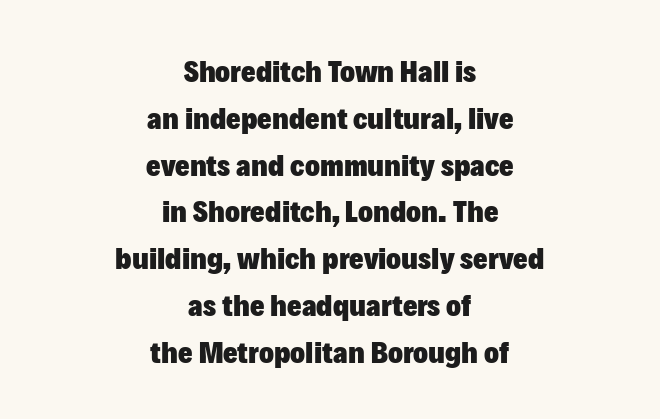
The designer left line spacing at the default. These lines stack symmetrically, like a column narrowing and widening about its center. A clean baseline with only descenders dipping below it. Unlike a traditional serif, this face leaves its strokes unadorned.
